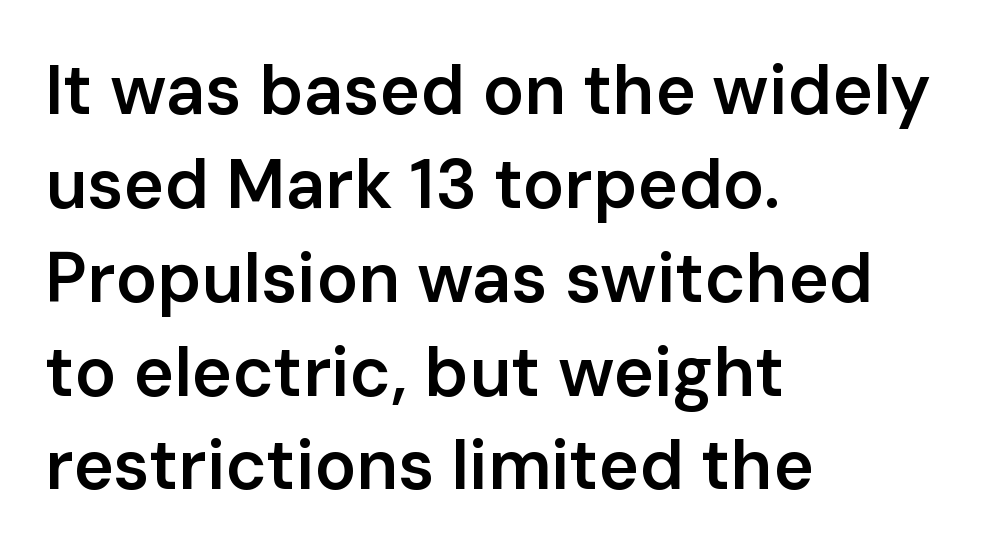
Q: Is the text bold? A: Semi-bold.
Q: Is the text italic (slanted)? A: No, it is upright.
Q: Is the typeface a serif or a sans-serif typeface? A: Sans-serif.
Q: Is the text underlined? A: No.
Q: How is the paragraph aligned? A: Left-aligned.
Q: Is the spacing between letters normal or unusually wide? A: Normal.
Q: Is the spacing between lines tight, normal or loose? A: Normal.
Q: Width (condensed, normal, or wide)? A: Normal.
Q: Stroke contrast? A: Low.
Q: x-height? A: Medium.
Q: Monospaced? A: No.
